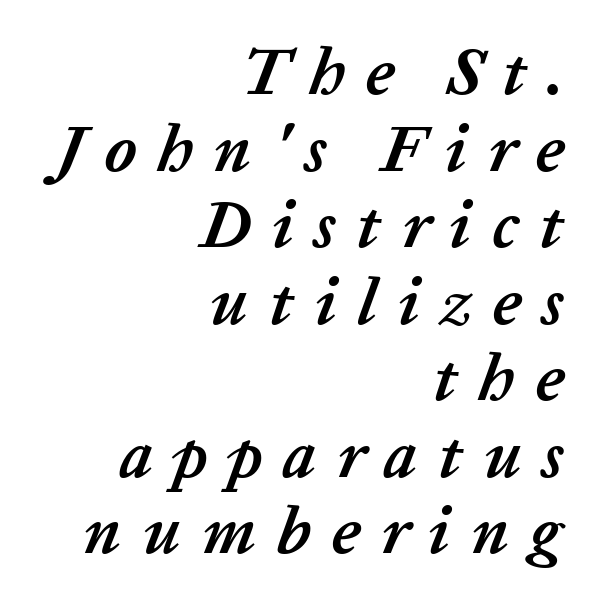
Q: Is the text bold? A: Yes.
Q: Is the text italic (slanted)? A: Yes, it leans right by about 20 degrees.
Q: Is the text underlined? A: No.
Q: How is the paragraph aligned? A: Right-aligned.
Q: Is the spacing between letters normal or unusually wide? A: Unusually wide.
Q: Width (condensed, normal, or wide)? A: Normal.
Q: Stroke contrast? A: Low.
Q: x-height? A: Medium.
Q: Monospaced? A: No.
